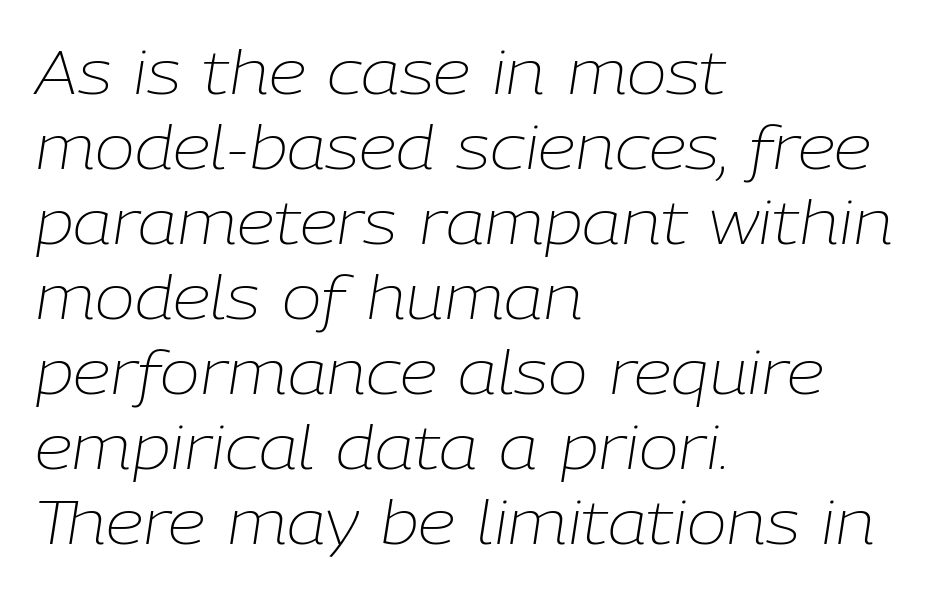
Italic? Definitely — the glyphs are oblique. This sample keeps an unexceptional amount of space between lines. Think of a printed novel: that variable character pitch is what you see here. Nothing heavy about these letters — not bold at all. The rendering anchors every line to the left-hand side. What stands out about the letter spacing? Nothing — it is the standard amount.
